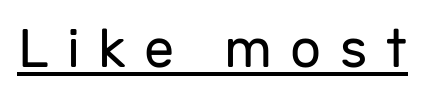
Each word looks stretched out because of the extra space between its letters. Here the designer chose a conventional face with non-uniform glyph widths. The face used here appears with an underline applied. This is sans-serif lettering, the kind often seen on screens and signage.
